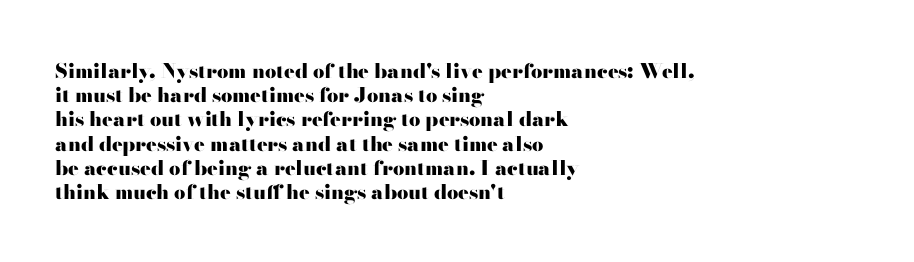
The image shows 20 px bold type, upright; set left-aligned, line spacing 1.21x, normal letter spacing, not underlined.
